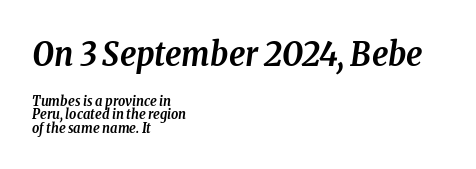
The image shows 34 px semibold, condensed serif type, italic (leaning right); set left-aligned, tight line spacing (0.96x), normal letter spacing, not underlined; the first (top) block is 2.43x larger; low stroke contrast and a medium x-height.
